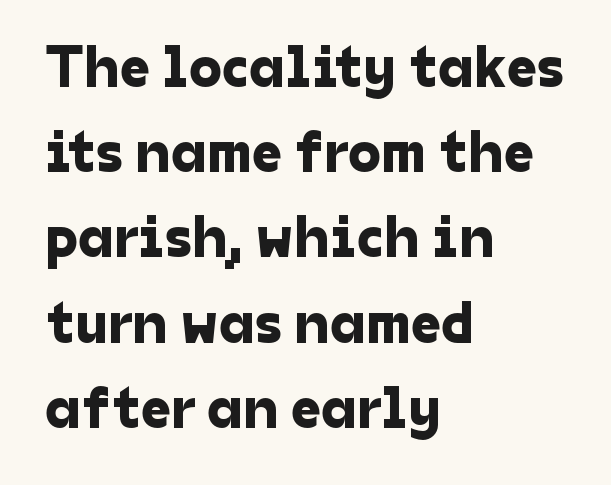
Q: Is the typeface a serif or a sans-serif typeface? A: Sans-serif.
Q: Is the text underlined? A: No.
Q: How is the paragraph aligned? A: Left-aligned.
Q: Is the spacing between letters normal or unusually wide? A: Normal.
Q: Is the spacing between lines tight, normal or loose? A: Normal.
Q: Width (condensed, normal, or wide)? A: Normal.
Q: Stroke contrast? A: Low.
Q: x-height? A: Medium.
Q: Monospaced? A: No.
